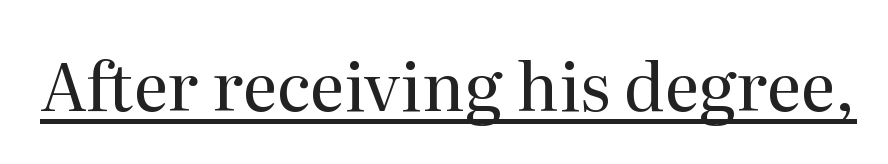
{"serif": "yes", "italic": "no", "bold": "no", "weight": "regular", "width": "normal", "stroke_contrast": "medium", "x_height": "medium", "monospaced": "no", "underline": "yes", "letter_spacing": "normal", "letter_spacing_em": 0.0, "glyph_px": 67}
